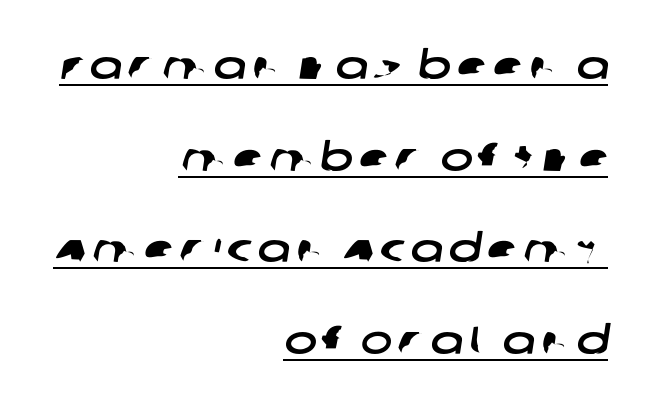
{"serif": "no", "width": "wide", "stroke_contrast": "low", "x_height": "large", "monospaced": "no", "underline": "yes", "align": "right", "line_spacing": "loose", "line_spacing_ratio": 2.35, "glyph_px": 39}
